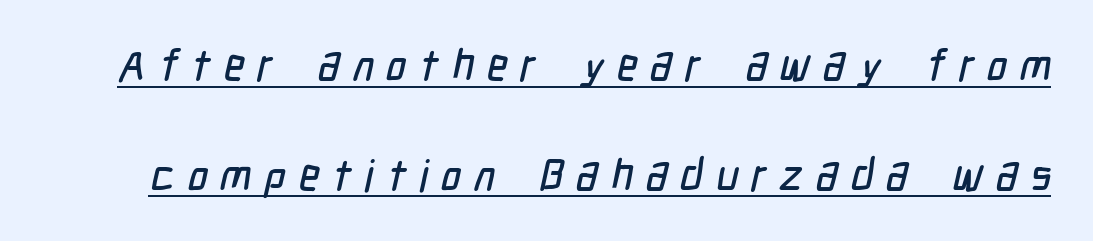
{"serif": "no", "width": "condensed", "stroke_contrast": "low", "x_height": "medium", "monospaced": "no", "underline": "yes", "line_spacing": "loose", "line_spacing_ratio": 2.49, "letter_spacing": "wide", "letter_spacing_em": 0.29, "glyph_px": 44}
